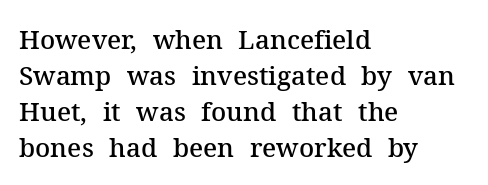
{"italic": "no", "bold": "semi", "underline": "no", "align": "left", "line_spacing": "normal", "line_spacing_ratio": 1.39, "letter_spacing": "normal", "letter_spacing_em": 0.0, "glyph_px": 26}
